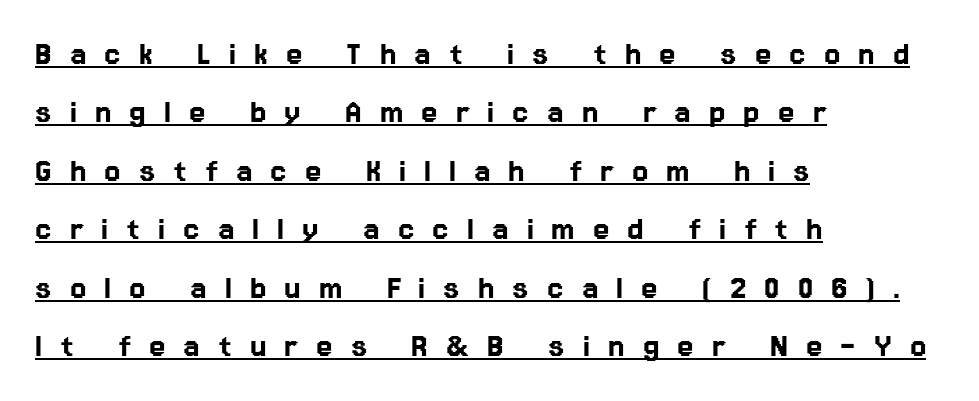
The image shows 37 px sans-serif type, upright; set left-aligned, normal line spacing (1.58x), unusually wide letter spacing (+0.49 em), underlined; low stroke contrast and a medium x-height.
